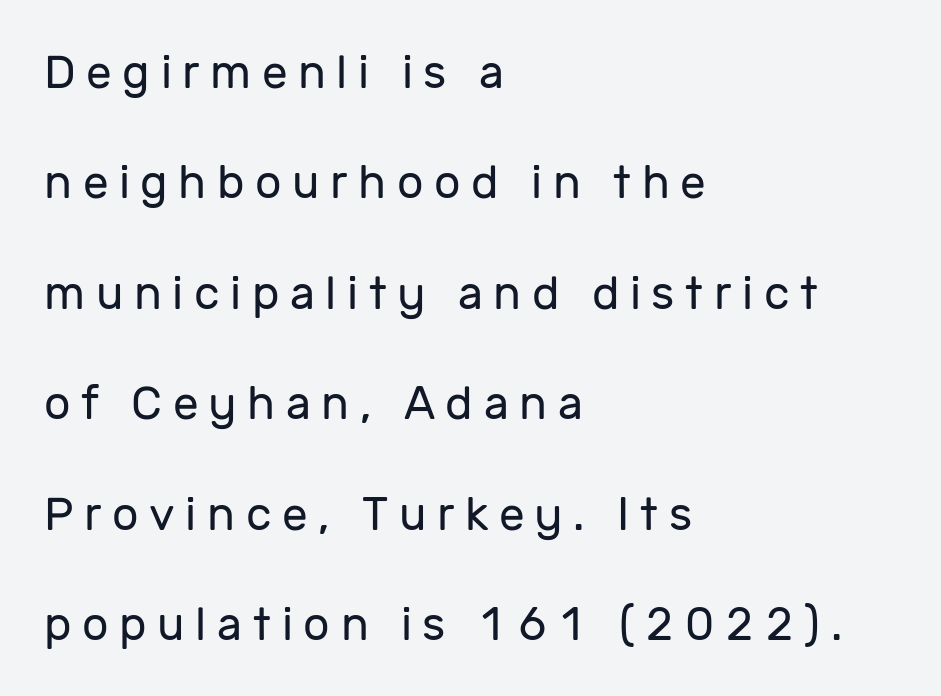
Q: Is the text bold? A: No.
Q: Is the text italic (slanted)? A: No, it is upright.
Q: Is the typeface a serif or a sans-serif typeface? A: Sans-serif.
Q: Is the text underlined? A: No.
Q: How is the paragraph aligned? A: Left-aligned.
Q: Is the spacing between letters normal or unusually wide? A: Unusually wide.
Q: Is the spacing between lines tight, normal or loose? A: Loose.
Q: Width (condensed, normal, or wide)? A: Normal.
Q: Stroke contrast? A: Low.
Q: x-height? A: Medium.
Q: Monospaced? A: No.
